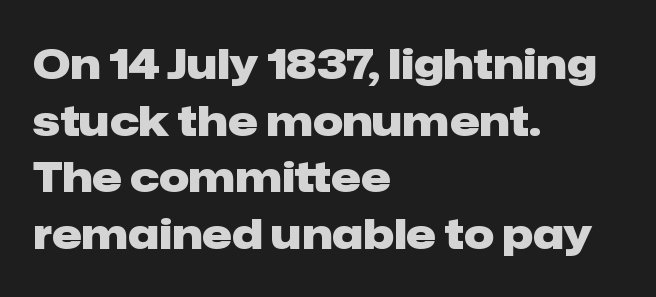
{"serif": "no", "italic": "no", "bold": "yes", "weight": "heavy", "width": "normal", "stroke_contrast": "low", "x_height": "medium", "monospaced": "no", "underline": "no", "align": "left", "line_spacing": "normal", "line_spacing_ratio": 1.35, "letter_spacing": "normal", "letter_spacing_em": 0.0, "glyph_px": 42}
